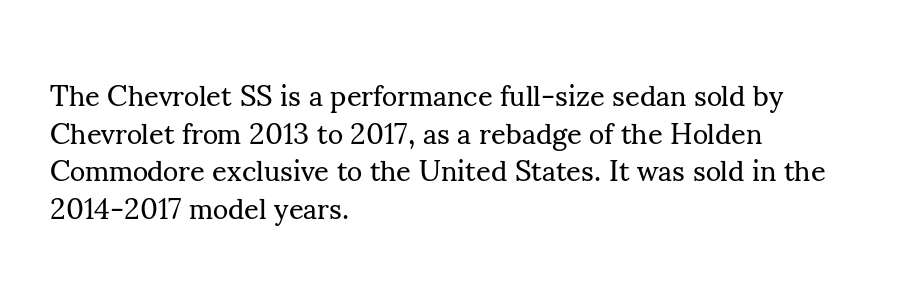
Students, note that the glyphs here touch the page at normal intervals. Yep, those are serifs on the letters. The passage shown is typed in a proportional face where columns would drift. The typeface has the unassuming heft of standard copy or less.
